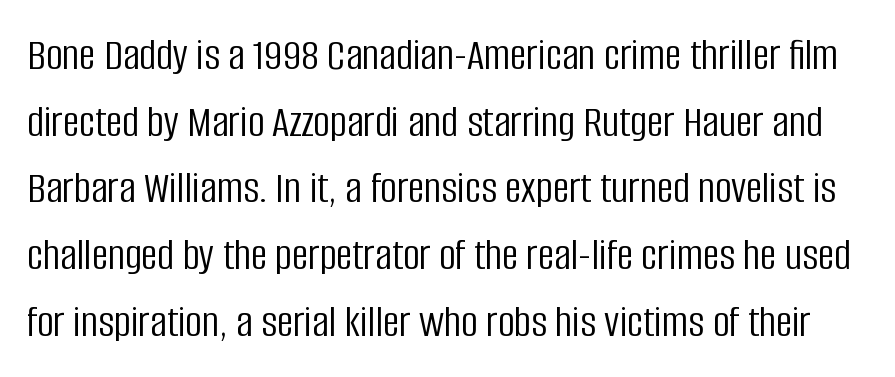
Glyph-to-glyph distance matches everyday printed text. The typography opts for an upright posture over an oblique one. A typesetter would call this proportional, since set widths differ per character. Check under the words: just untouched page. Unbolded letterforms with no extra heft.
